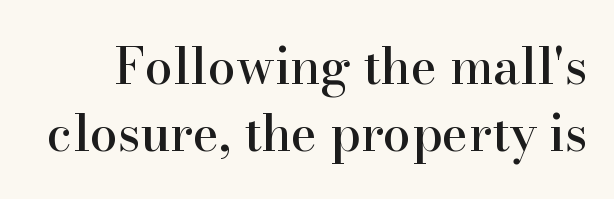
Does extra space separate the letters? No, they use regular spacing. Tall strokes in this sample are plumb rather than angled. Underlining? Definitely not there. These lines are rendered in a variable-pitch font. Letterform terminals end in serifs throughout the passage. One glance says typical: line gaps are just what's usual.
